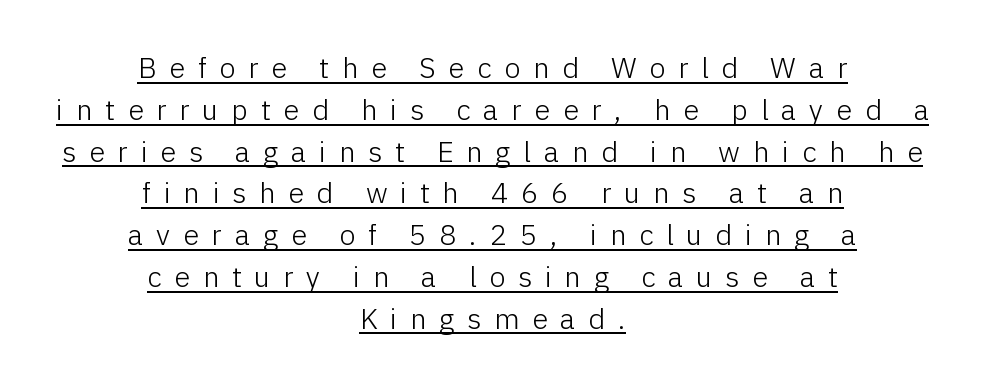
The image shows 29 px light sans-serif type, upright; set centered, normal line spacing (1.44x), unusually wide letter spacing (+0.44 em), underlined; low stroke contrast and a medium x-height.
